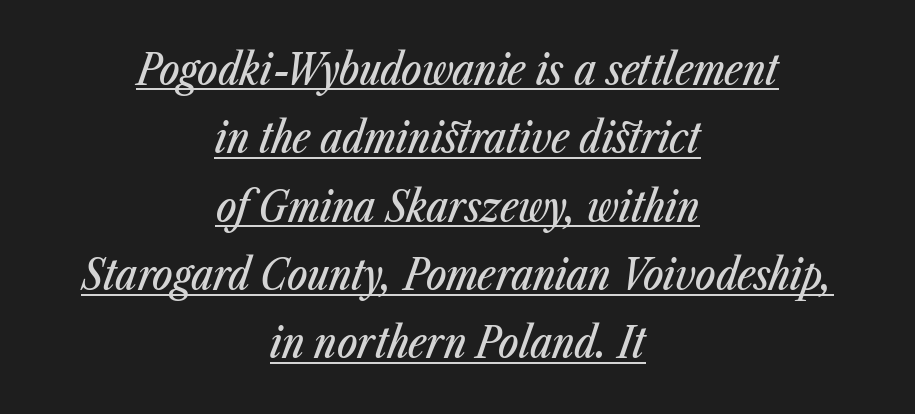
Q: Is the text italic (slanted)? A: Yes, it leans right by about 23 degrees.
Q: Is the text underlined? A: Yes.
Q: How is the paragraph aligned? A: Centered.
Q: Is the spacing between letters normal or unusually wide? A: Normal.
Q: Is the spacing between lines tight, normal or loose? A: Normal.
Q: Width (condensed, normal, or wide)? A: Condensed.
Q: Stroke contrast? A: Low.
Q: x-height? A: Medium.
Q: Monospaced? A: No.
